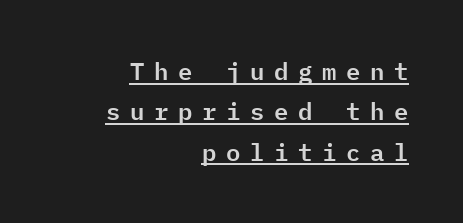
{"italic": "no", "underline": "yes", "align": "right", "line_spacing": "normal", "line_spacing_ratio": 1.68, "letter_spacing": "wide", "letter_spacing_em": 0.4, "glyph_px": 24}
